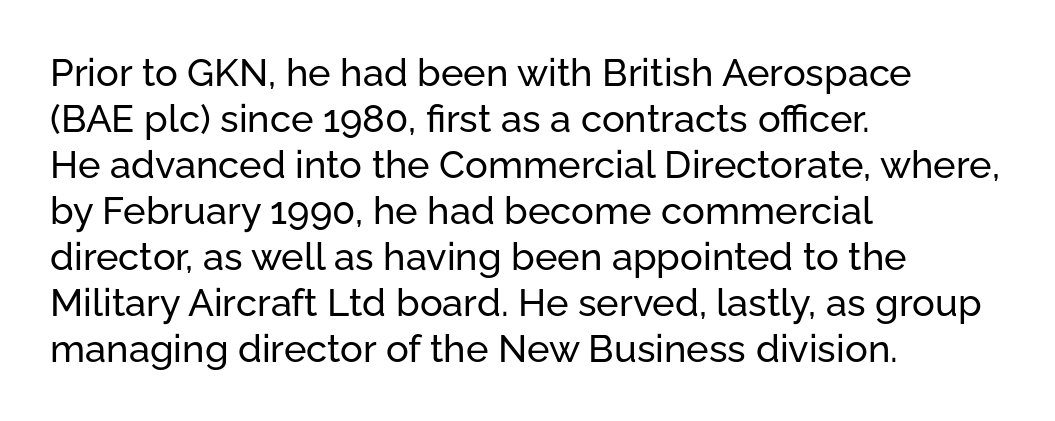
Q: Is the text italic (slanted)? A: No, it is upright.
Q: Is the typeface a serif or a sans-serif typeface? A: Sans-serif.
Q: Is the text underlined? A: No.
Q: How is the paragraph aligned? A: Left-aligned.
Q: Is the spacing between letters normal or unusually wide? A: Normal.
Q: Width (condensed, normal, or wide)? A: Normal.
Q: Stroke contrast? A: Low.
Q: x-height? A: Medium.
Q: Monospaced? A: No.
